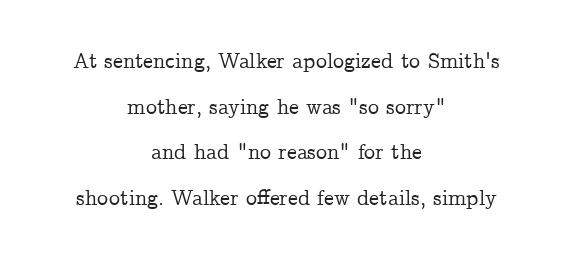
Letters rest on an invisible, unmarked baseline. The lettering holds an erect, upright posture throughout. Observe the ordinary spacing: letters are neighbours, not strangers. Leading is clearly above the norm, producing a sparse column. A centered setting, common on invitations and titles, is used for this passage.
